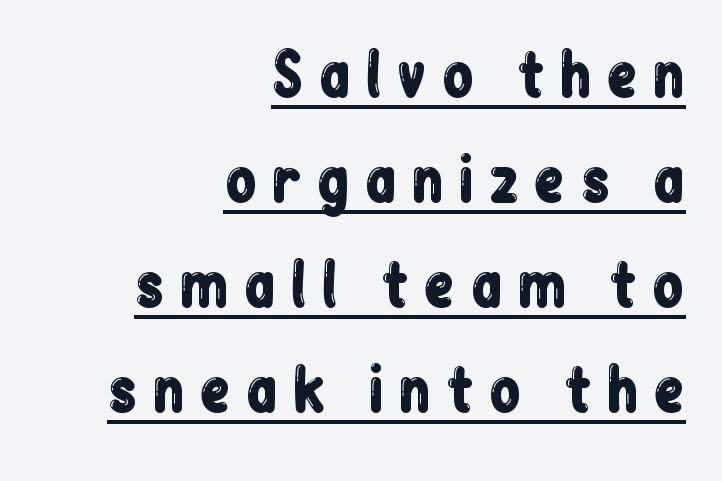
Q: Is the text italic (slanted)? A: No, it is upright.
Q: Is the typeface a serif or a sans-serif typeface? A: Sans-serif.
Q: Is the text underlined? A: Yes.
Q: How is the paragraph aligned? A: Right-aligned.
Q: Is the spacing between letters normal or unusually wide? A: Unusually wide.
Q: Width (condensed, normal, or wide)? A: Condensed.
Q: Stroke contrast? A: Low.
Q: x-height? A: Medium.
Q: Monospaced? A: No.
